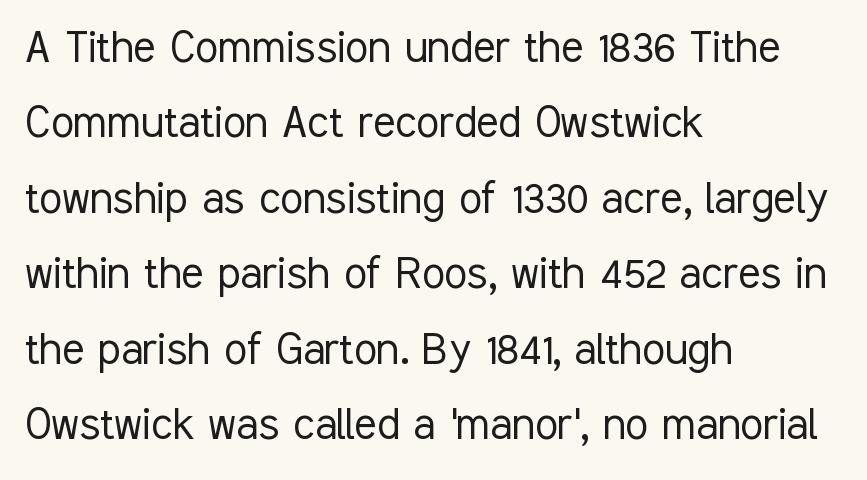
These lines stack with their left ends in a neat column. The letterforms sit shoulder to shoulder at normal distance. Rows of type keep a routine distance in the vertical direction. The letterforms sit at book weight or below. The rendering uses natural spacing where letterforms have individual widths.
